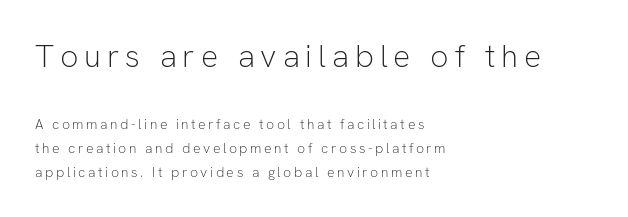
Block one is the big one; block two sits smaller underneath. Regarding serifs, this sample does without them. Reading down the block, your eye returns to a fixed left position each line. The passage shown stacks its lines at a standard gap. The zone under the glyphs is completely vacant. Looks like regular typesetting: each glyph gets only the width it needs.
